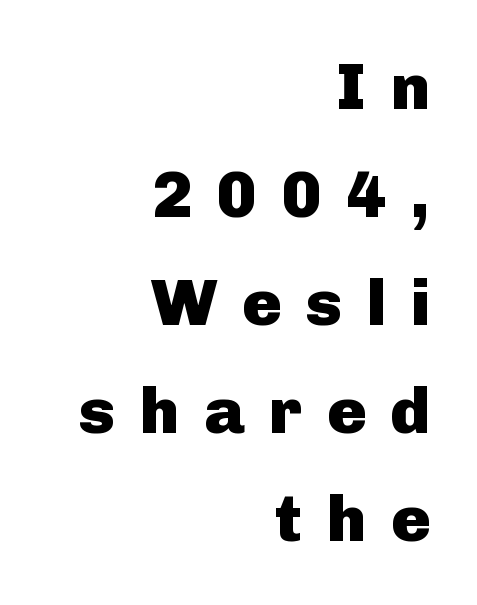
The image shows 65 px heavy sans-serif type, upright; set right-aligned, normal line spacing (1.66x), unusually wide letter spacing (+0.38 em), not underlined; low stroke contrast and a medium x-height.
